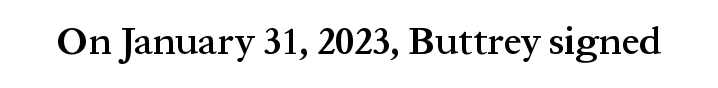
Stroke terminals: seriffed. Think of a printed novel: that variable character pitch is what you see here. Standard letterfit; no display-style spreading of the glyphs. The font is running at a semibold setting, under full bold. The specimen reads as upright at a glance. Honestly, there is no underline to notice here at all.
